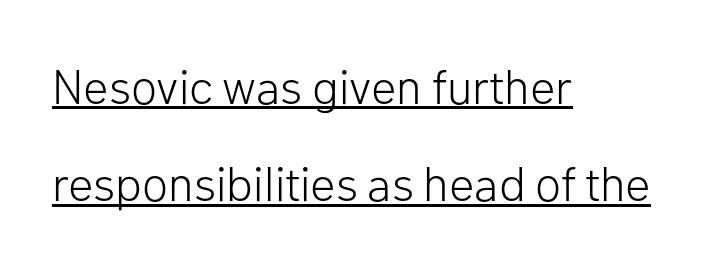
Q: Is the text bold? A: No.
Q: Is the text italic (slanted)? A: No, it is upright.
Q: Is the typeface a serif or a sans-serif typeface? A: Sans-serif.
Q: Is the text underlined? A: Yes.
Q: How is the paragraph aligned? A: Left-aligned.
Q: Is the spacing between letters normal or unusually wide? A: Normal.
Q: Is the spacing between lines tight, normal or loose? A: Loose.
Q: Width (condensed, normal, or wide)? A: Normal.
Q: Stroke contrast? A: Low.
Q: x-height? A: Medium.
Q: Monospaced? A: No.
